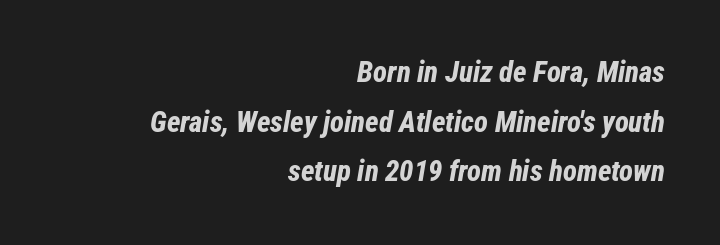
Q: Is the text bold? A: Yes.
Q: Is the text italic (slanted)? A: Yes, it leans right by about 12 degrees.
Q: Is the text underlined? A: No.
Q: How is the paragraph aligned? A: Right-aligned.
Q: Is the spacing between letters normal or unusually wide? A: Normal.
Q: Width (condensed, normal, or wide)? A: Condensed.
Q: Stroke contrast? A: Low.
Q: x-height? A: Medium.
Q: Monospaced? A: No.
